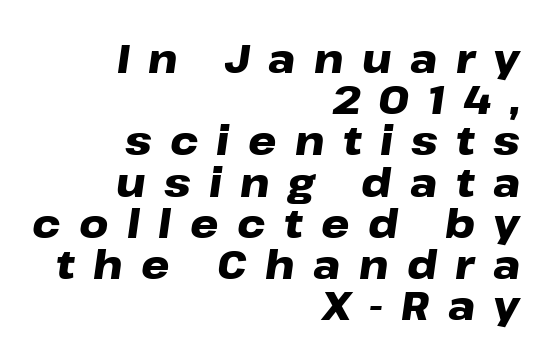
The image shows 40 px heavy, wide type, italic (leaning right); set right-aligned, tight line spacing (1.03x), unusually wide letter spacing (+0.46 em), not underlined; low stroke contrast and a medium x-height.
